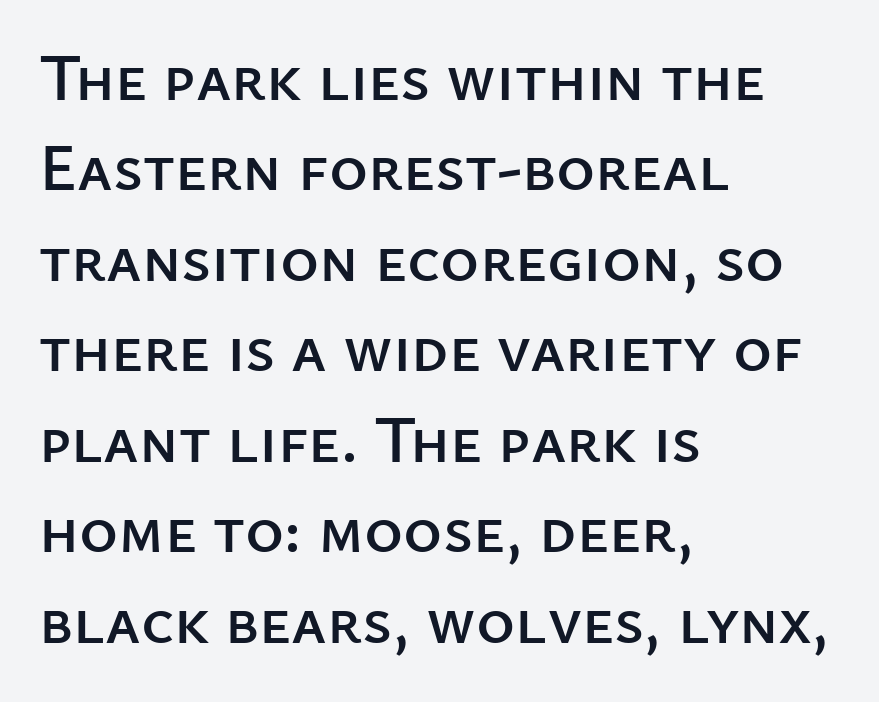
{"serif": "no", "italic": "no", "width": "normal", "stroke_contrast": "low", "x_height": "medium", "monospaced": "no", "underline": "no", "align": "left", "line_spacing": "normal", "line_spacing_ratio": 1.37, "letter_spacing": "normal", "letter_spacing_em": 0.0, "glyph_px": 66}
